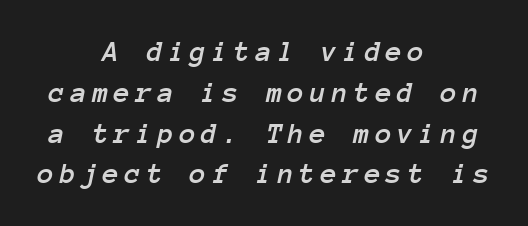
Q: Is the text italic (slanted)? A: Yes, it leans right by about 12 degrees.
Q: Is the text underlined? A: No.
Q: How is the paragraph aligned? A: Centered.
Q: Is the spacing between lines tight, normal or loose? A: Normal.
Q: Width (condensed, normal, or wide)? A: Normal.
Q: Stroke contrast? A: Low.
Q: x-height? A: Medium.
Q: Monospaced? A: Yes.
